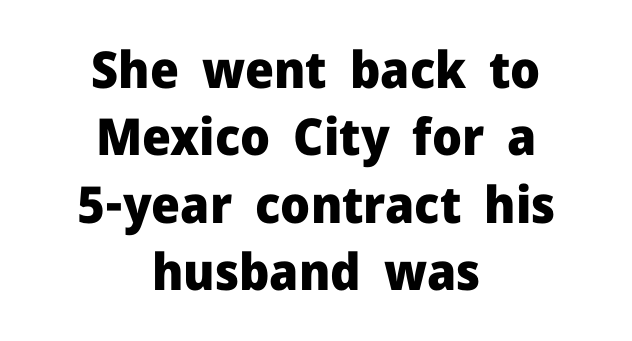
Q: Is the text bold? A: Yes.
Q: Is the text italic (slanted)? A: No, it is upright.
Q: Is the typeface a serif or a sans-serif typeface? A: Sans-serif.
Q: Is the text underlined? A: No.
Q: How is the paragraph aligned? A: Centered.
Q: Is the spacing between letters normal or unusually wide? A: Normal.
Q: Is the spacing between lines tight, normal or loose? A: Normal.
Q: Width (condensed, normal, or wide)? A: Normal.
Q: Stroke contrast? A: Low.
Q: x-height? A: Medium.
Q: Monospaced? A: No.
